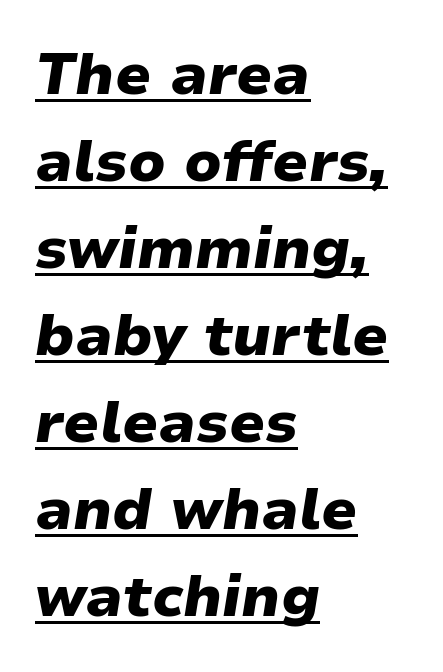
The face used here is proportionally spaced, like ordinary book or web type. Letter spacing: default. Notice how thick the strokes are: this is what a full bold looks like. The paragraph shown leans on its left margin.
